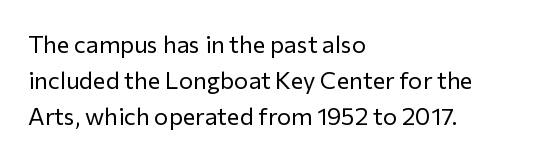
There is no visible air inserted between adjacent glyphs. The rendering anchors every line to the left-hand side. Counters stay open thanks to moderate or lighter strokes. Is there much room between lines? A standard amount, neither cramped nor airy. Type without underlining.
